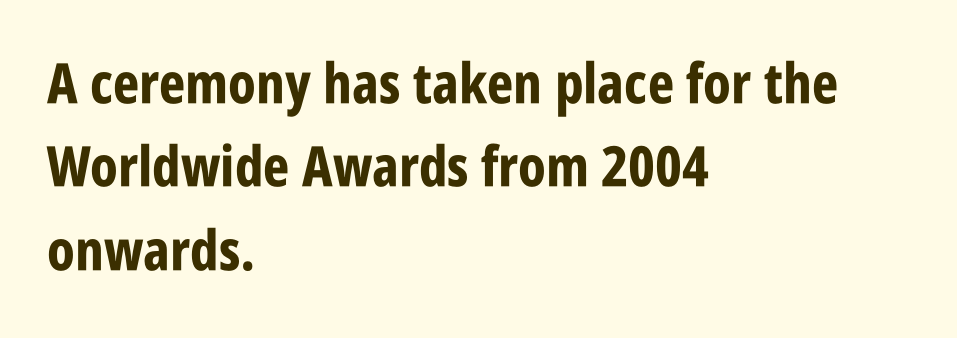
Q: Is the text bold? A: Yes.
Q: Is the text italic (slanted)? A: No, it is upright.
Q: Is the typeface a serif or a sans-serif typeface? A: Sans-serif.
Q: Is the text underlined? A: No.
Q: How is the paragraph aligned? A: Left-aligned.
Q: Is the spacing between letters normal or unusually wide? A: Normal.
Q: Is the spacing between lines tight, normal or loose? A: Normal.
Q: Width (condensed, normal, or wide)? A: Condensed.
Q: Stroke contrast? A: Low.
Q: x-height? A: Large.
Q: Monospaced? A: No.
